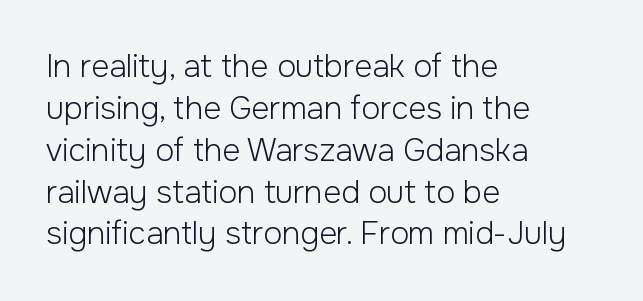
Q: Is the text bold? A: No.
Q: Is the text italic (slanted)? A: No, it is upright.
Q: Is the typeface a serif or a sans-serif typeface? A: Sans-serif.
Q: Is the text underlined? A: No.
Q: How is the paragraph aligned? A: Left-aligned.
Q: Is the spacing between letters normal or unusually wide? A: Normal.
Q: Is the spacing between lines tight, normal or loose? A: Normal.
Q: Width (condensed, normal, or wide)? A: Normal.
Q: Stroke contrast? A: Low.
Q: x-height? A: Medium.
Q: Monospaced? A: No.
